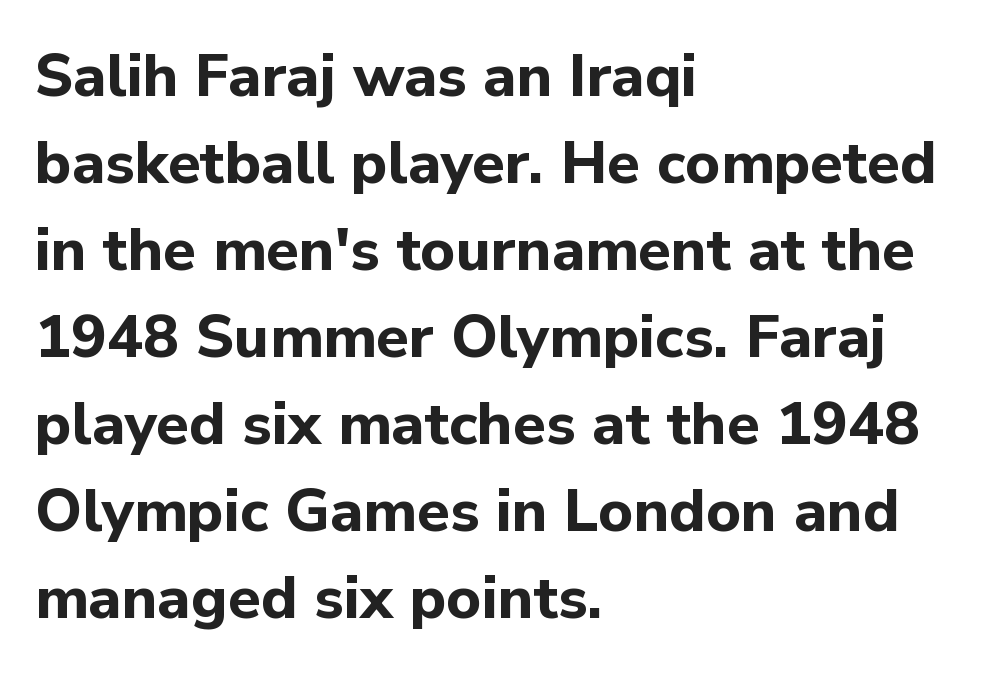
The glyphs have the mass of a bold cut. One glance says typical: line gaps are just what's usual. Do the letters lean? They stand straight. Every row of glyphs begins at an identical x-position on the left. Decoration check: the copy has no underline. The letters advance in unequal steps, a hallmark of proportional type.
